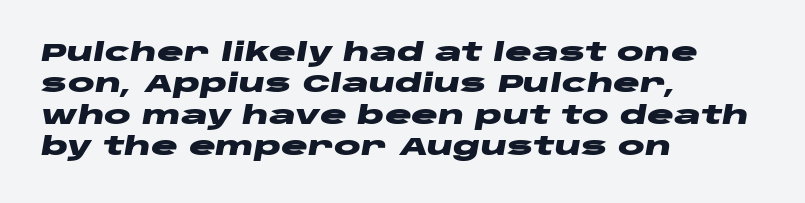
{"italic": "yes", "lean": "right", "slant_degrees": 10, "bold": "yes", "underline": "no", "align": "left", "line_spacing": "normal", "line_spacing_ratio": 1.26, "letter_spacing": "normal", "letter_spacing_em": 0.0, "glyph_px": 25}
